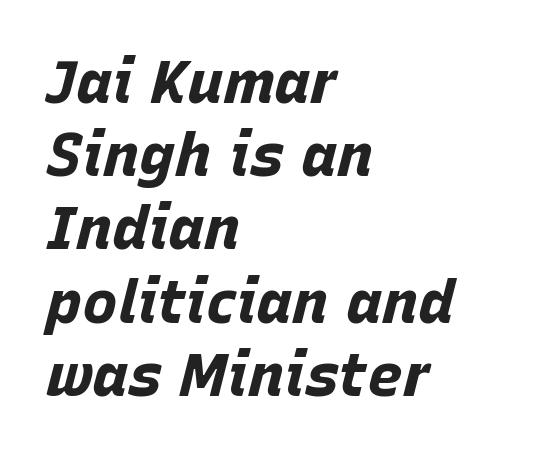
The image shows 60 px bold type, italic (leaning right); set left-aligned, line spacing 1.22x, normal letter spacing, not underlined; low stroke contrast and a large x-height.
